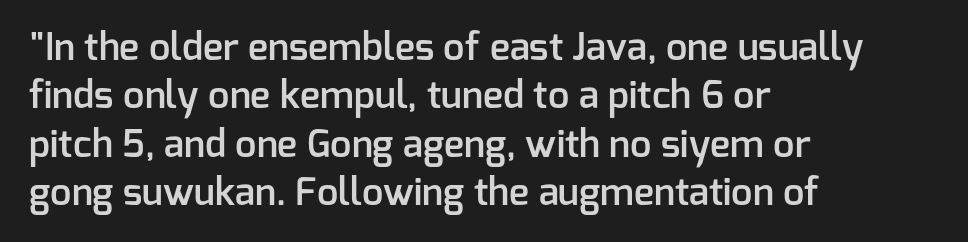
The image shows 38 px semibold sans-serif type, upright; set left-aligned, normal line spacing (1.27x), normal letter spacing, not underlined; low stroke contrast and a medium x-height.
